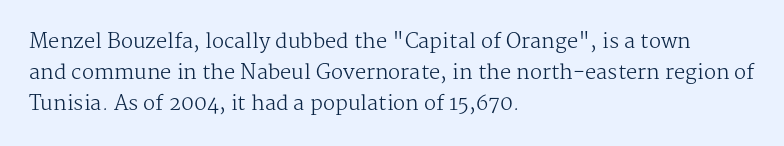
Q: Is the text bold? A: No.
Q: Is the text italic (slanted)? A: No, it is upright.
Q: Is the text underlined? A: No.
Q: How is the paragraph aligned? A: Left-aligned.
Q: Is the spacing between letters normal or unusually wide? A: Normal.
Q: Is the spacing between lines tight, normal or loose? A: Normal.
